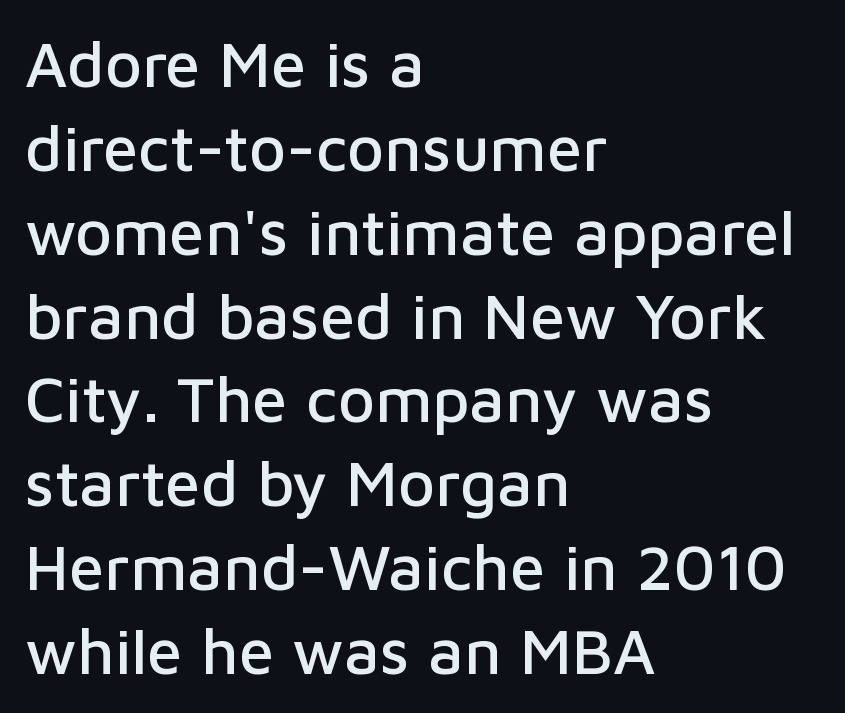
The image shows 64 px sans-serif type, upright; set left-aligned, normal line spacing (1.31x), normal letter spacing, not underlined; low stroke contrast and a medium x-height.
